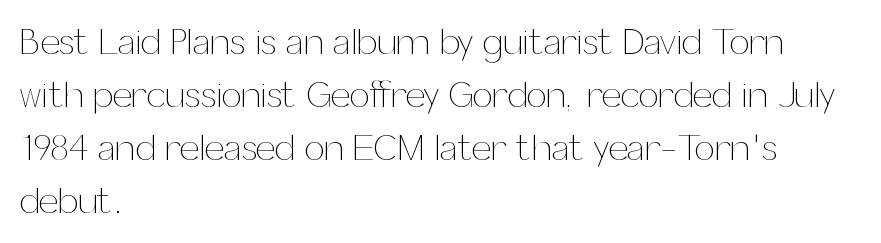
Q: Is the text bold? A: No.
Q: Is the text italic (slanted)? A: No, it is upright.
Q: Is the text underlined? A: No.
Q: How is the paragraph aligned? A: Left-aligned.
Q: Is the spacing between letters normal or unusually wide? A: Normal.
Q: Is the spacing between lines tight, normal or loose? A: Normal.
Q: Width (condensed, normal, or wide)? A: Normal.
Q: Stroke contrast? A: Medium.
Q: x-height? A: Medium.
Q: Monospaced? A: No.
